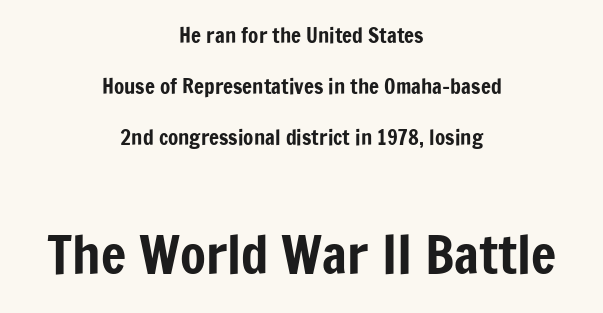
Q: Is the text italic (slanted)? A: No, it is upright.
Q: Is the typeface a serif or a sans-serif typeface? A: Sans-serif.
Q: Is the text underlined? A: No.
Q: How is the paragraph aligned? A: Centered.
Q: Is the spacing between letters normal or unusually wide? A: Normal.
Q: Is the spacing between lines tight, normal or loose? A: Loose.
Q: Which block of text is set in a larger size, the first (top) or the second (bottom)? A: The second (bottom) one.
Q: Width (condensed, normal, or wide)? A: Condensed.
Q: Stroke contrast? A: Low.
Q: x-height? A: Medium.
Q: Monospaced? A: No.
